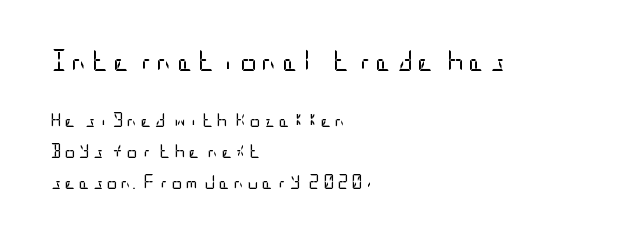
Caption: upper text group enlarged, lower text group reduced. The letters stand straight up with perfectly vertical stems. Summary of vertical rhythm: relaxed, with wide interline spacing. Which margin do the lines hug? The left one — the right edge is uneven. Each stroke keeps to a modest, everyday thickness or less.
